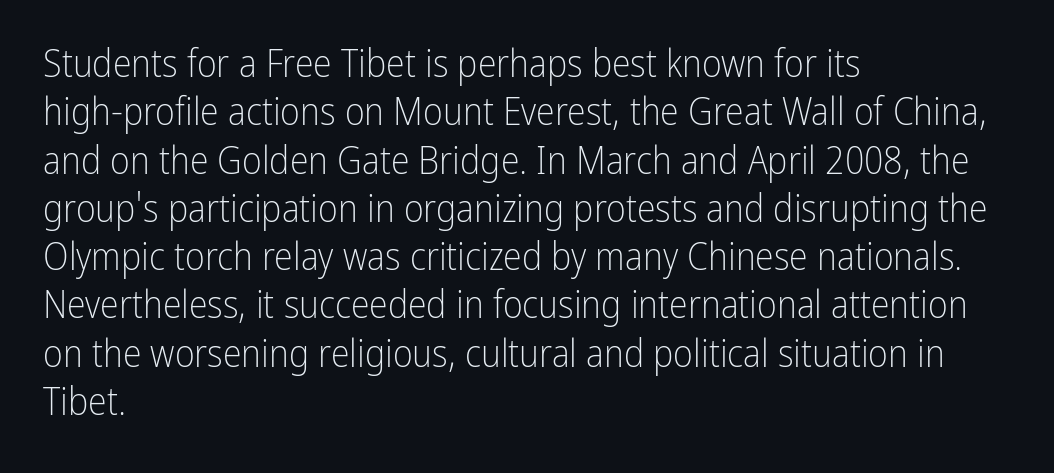
{"serif": "no", "italic": "no", "bold": "no", "weight": "light", "width": "condensed", "stroke_contrast": "low", "x_height": "medium", "monospaced": "no", "underline": "no", "align": "left", "line_spacing": "normal", "line_spacing_ratio": 1.27, "letter_spacing": "normal", "letter_spacing_em": 0.0, "glyph_px": 38}
